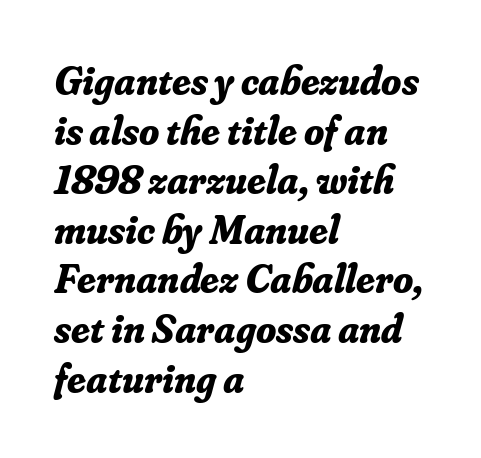
The image shows 41 px bold serif type, italic (leaning right); set left-aligned, line spacing 1.21x, normal letter spacing, not underlined; low stroke contrast and a small x-height.
